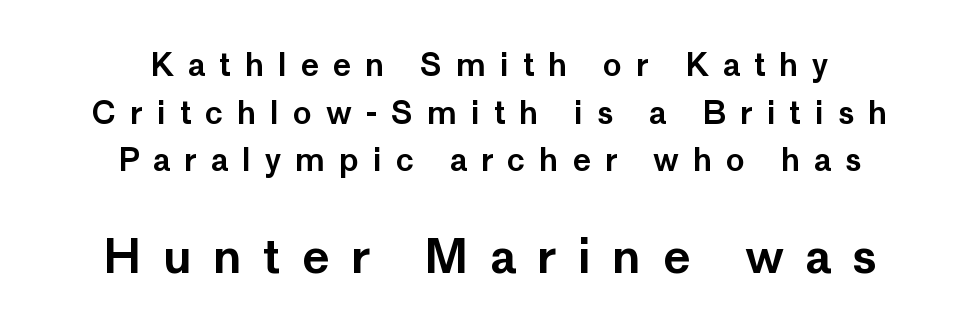
The image shows 47 px sans-serif type, upright; set centered, normal line spacing (1.54x), unusually wide letter spacing (+0.45 em), not underlined; the second (bottom) block is 1.52x larger; low stroke contrast and a medium x-height.
